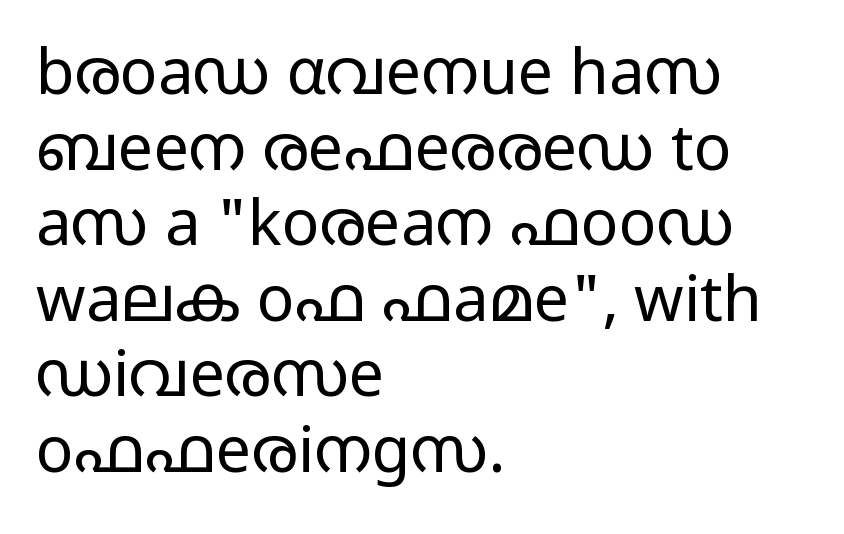
{"serif": "no", "italic": "no", "bold": "no", "weight": "regular", "width": "wide", "stroke_contrast": "low", "x_height": "medium", "monospaced": "no", "underline": "no", "align": "left", "line_spacing_ratio": 1.2, "letter_spacing": "normal", "letter_spacing_em": 0.0, "glyph_px": 63}
